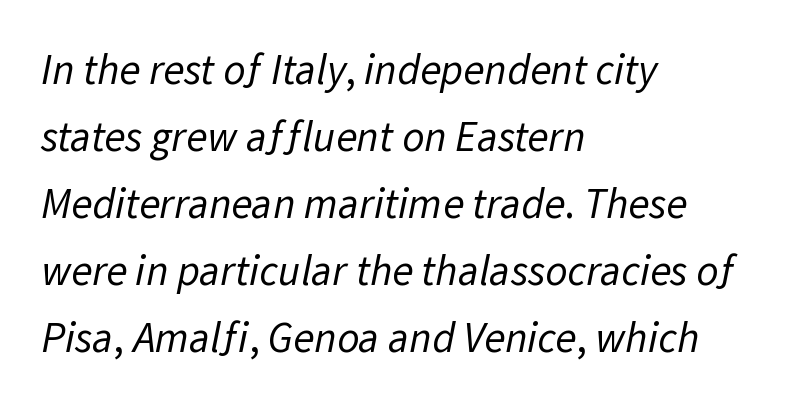
{"serif": "no", "bold": "no", "weight": "regular", "width": "normal", "stroke_contrast": "low", "x_height": "medium", "monospaced": "no", "underline": "no", "align": "left", "line_spacing": "normal", "line_spacing_ratio": 1.56, "letter_spacing": "normal", "letter_spacing_em": 0.0, "glyph_px": 43}
